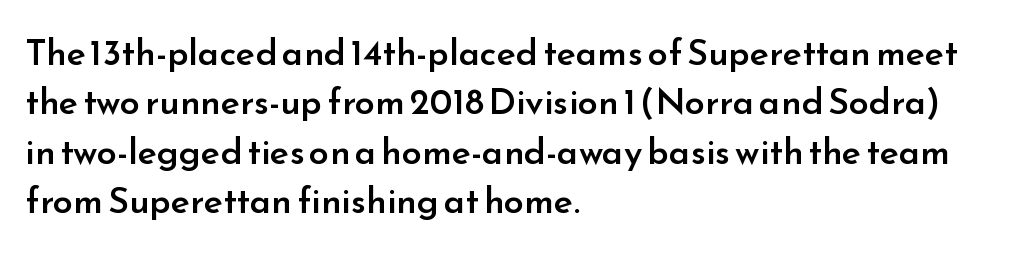
The image shows 36 px semibold sans-serif type, upright; set left-aligned, normal line spacing (1.37x), normal letter spacing, not underlined; low stroke contrast and a small x-height.
